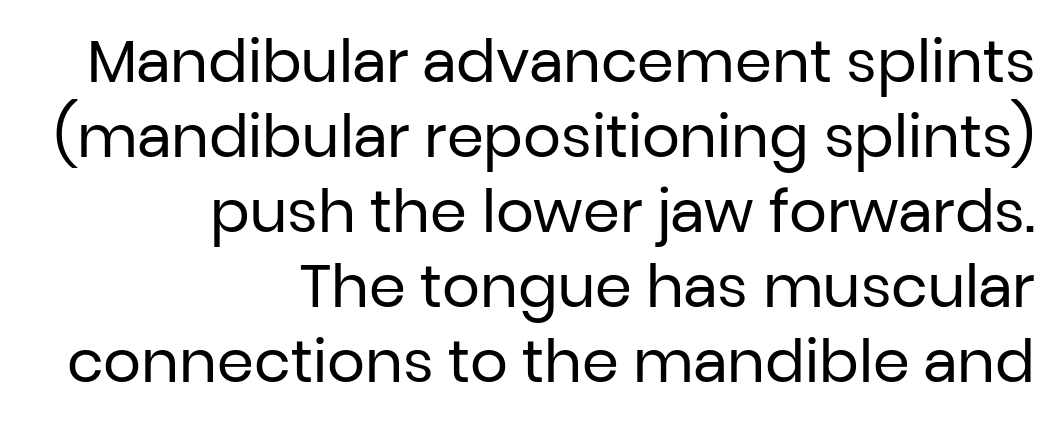
{"serif": "no", "italic": "no", "bold": "no", "weight": "regular", "width": "normal", "stroke_contrast": "low", "x_height": "medium", "monospaced": "no", "underline": "no", "align": "right", "line_spacing": "normal", "line_spacing_ratio": 1.27, "letter_spacing": "normal", "letter_spacing_em": 0.0, "glyph_px": 59}
